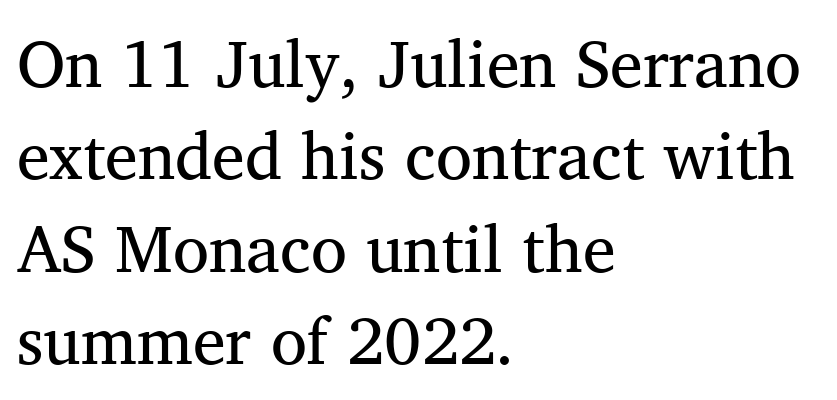
Q: Is the text bold? A: No.
Q: Is the text italic (slanted)? A: No, it is upright.
Q: Is the typeface a serif or a sans-serif typeface? A: Serif.
Q: Is the text underlined? A: No.
Q: How is the paragraph aligned? A: Left-aligned.
Q: Is the spacing between letters normal or unusually wide? A: Normal.
Q: Is the spacing between lines tight, normal or loose? A: Normal.
Q: Width (condensed, normal, or wide)? A: Normal.
Q: Stroke contrast? A: Medium.
Q: x-height? A: Medium.
Q: Monospaced? A: No.
